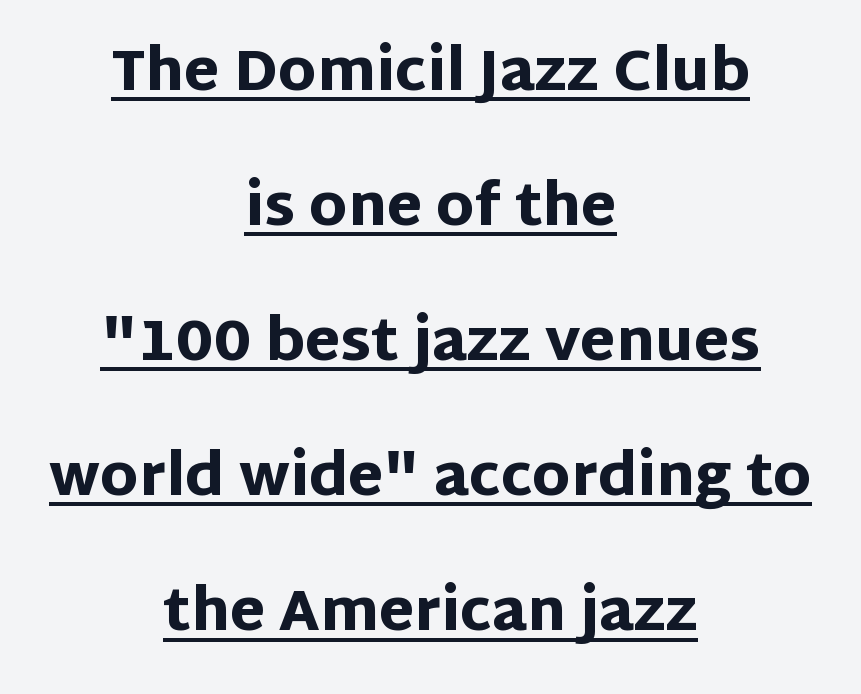
The image shows 57 px heavy sans-serif type, upright; set centered, loose line spacing (2.37x), normal letter spacing, underlined; low stroke contrast and a large x-height.
